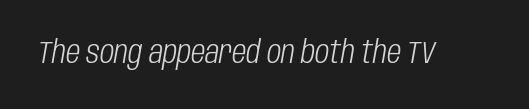
{"italic": "yes", "lean": "right", "slant_degrees": 10, "bold": "no", "weight": "light", "width": "condensed", "stroke_contrast": "low", "x_height": "large", "monospaced": "no", "underline": "no", "letter_spacing": "normal", "letter_spacing_em": 0.0, "glyph_px": 31}
